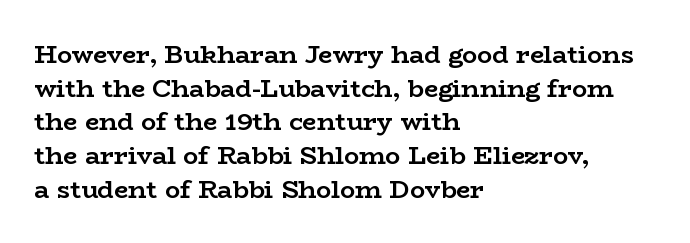
The image shows 25 px bold type, upright; set left-aligned, normal line spacing (1.35x), normal letter spacing, not underlined.
